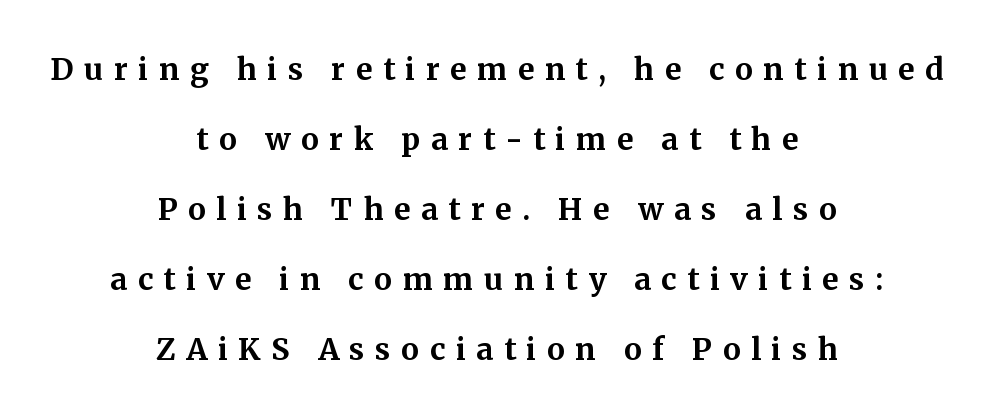
{"serif": "yes", "italic": "no", "bold": "yes", "weight": "bold", "width": "normal", "stroke_contrast": "medium", "x_height": "medium", "monospaced": "no", "underline": "no", "align": "center", "line_spacing": "loose", "line_spacing_ratio": 2.33, "letter_spacing": "wide", "letter_spacing_em": 0.35, "glyph_px": 30}
